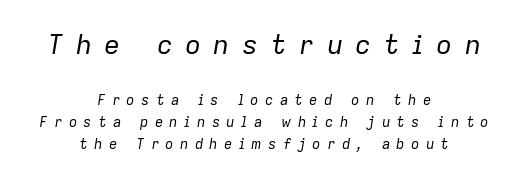
Nobody drew a line under any word here. The lines are quadded center. Each new line begins a customary step beneath the previous one. These lines have a slow, spaced-out rhythm from letter to letter. If you drew a line through each stem, it would be angled.
